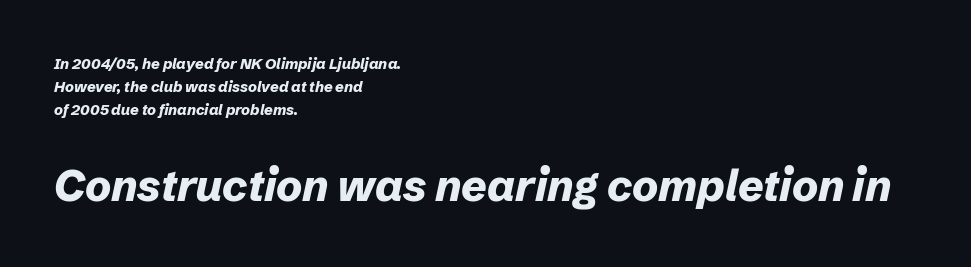
{"italic": "yes", "lean": "right", "slant_degrees": 12, "bold": "yes", "weight": "bold", "width": "normal", "stroke_contrast": "low", "x_height": "medium", "monospaced": "no", "underline": "no", "align": "left", "line_spacing": "normal", "line_spacing_ratio": 1.52, "letter_spacing": "normal", "letter_spacing_em": 0.0, "larger_block": "second", "size_ratio": 2.93, "glyph_px": 44}
